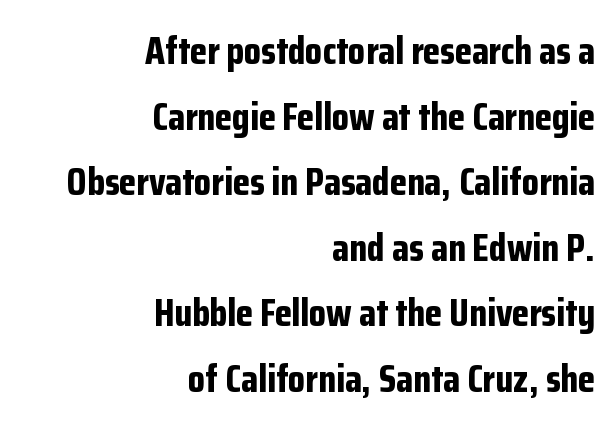
Q: Is the text bold? A: Yes.
Q: Is the text italic (slanted)? A: No, it is upright.
Q: Is the typeface a serif or a sans-serif typeface? A: Sans-serif.
Q: Is the text underlined? A: No.
Q: How is the paragraph aligned? A: Right-aligned.
Q: Is the spacing between letters normal or unusually wide? A: Normal.
Q: Is the spacing between lines tight, normal or loose? A: Normal.
Q: Width (condensed, normal, or wide)? A: Condensed.
Q: Stroke contrast? A: Low.
Q: x-height? A: Medium.
Q: Monospaced? A: No.
